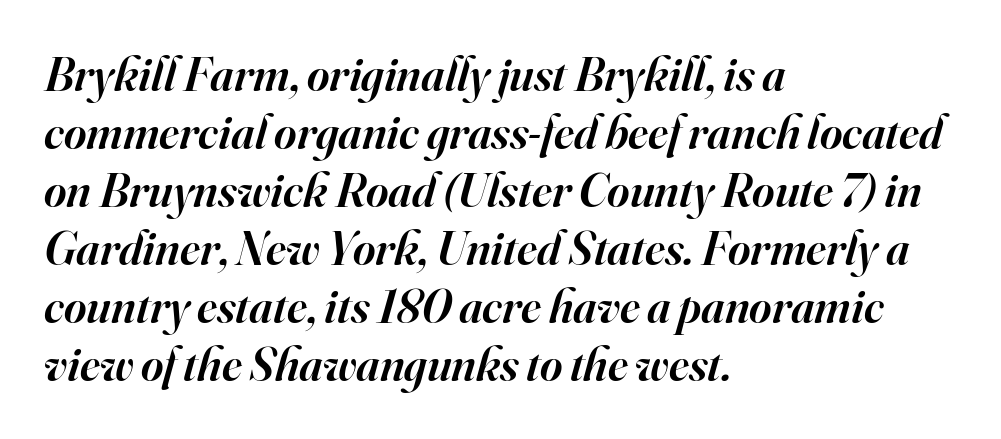
The image shows 48 px semibold serif type, italic (leaning right); set left-aligned, line spacing 1.21x, normal letter spacing, not underlined; high stroke contrast and a small x-height.
